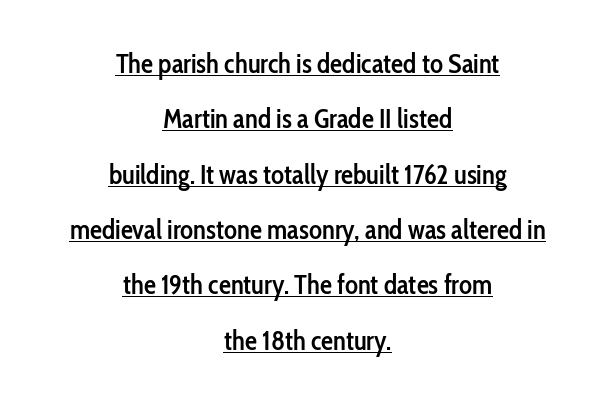
Leftover space on each line is divided equally before and after the words. Beneath each row of characters lies a ruled line. Set as a demibold, roughly 600 on the weight scale. Is there any slant? The stems are plumb. Does extra space separate the letters? No, they use regular spacing.
